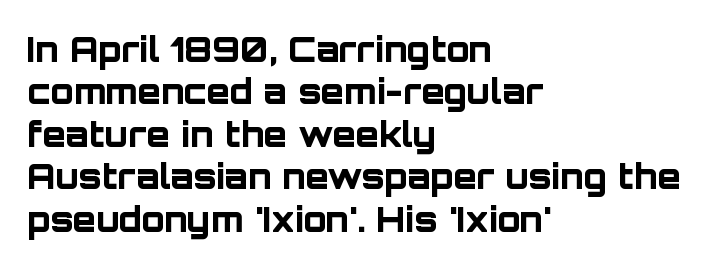
The sample has been set heavy, in full bold. Posture: upright roman. The vertical gap from one line to the next is medium. Has an underline been added? It has not. A sans-serif font was chosen for this passage. This rendering leaves character spacing at its baseline value.
